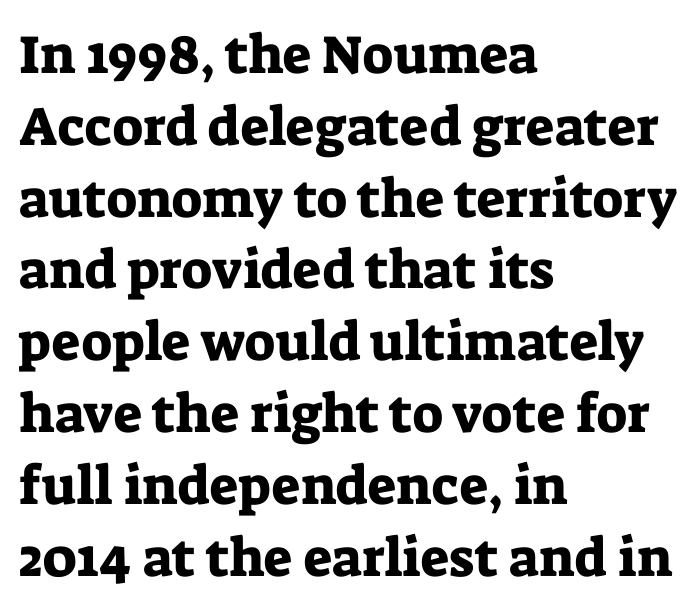
The paragraph has a hard left edge and a soft right edge. Is there much room between lines? A standard amount, neither cramped nor airy. Regarding serifs, this sample has them. Nobody drew a line under any word here.
